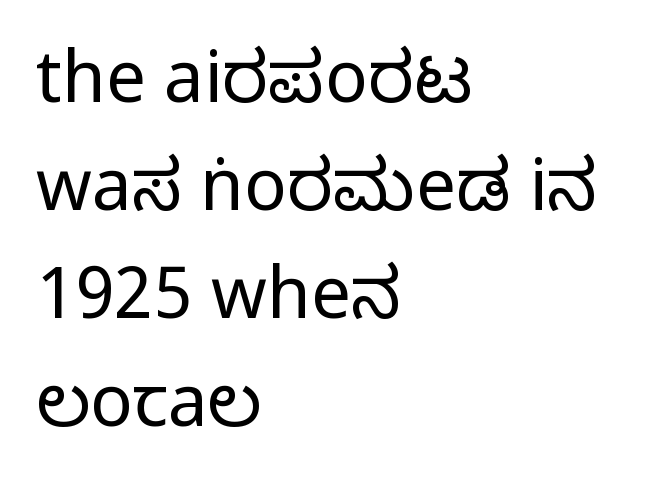
The image shows 71 px regular-weight, condensed sans-serif type, upright; set left-aligned, normal line spacing (1.52x), normal letter spacing, not underlined; low stroke contrast and a large x-height.
